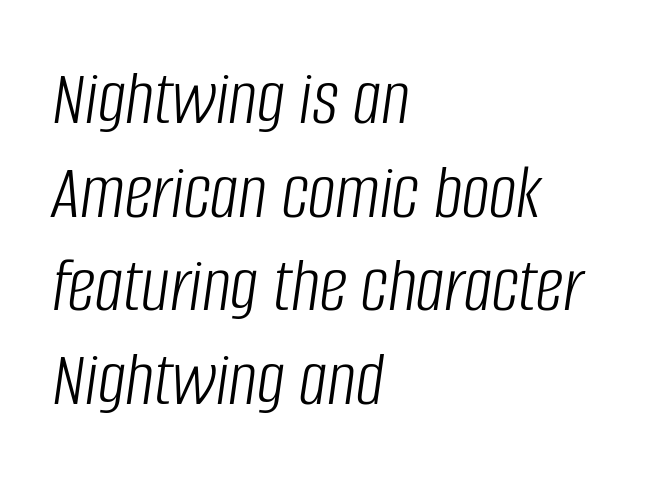
Observe the ordinary spacing: letters are neighbours, not strangers. Honestly, there is no underline to notice here at all. This sample has the flowing, uneven cadence of proportional lettering. Compared with a typical body face, this is equally light or lighter still. Each line starts at the same left margin while the right side varies. The typography opts for an oblique posture over an upright one.
